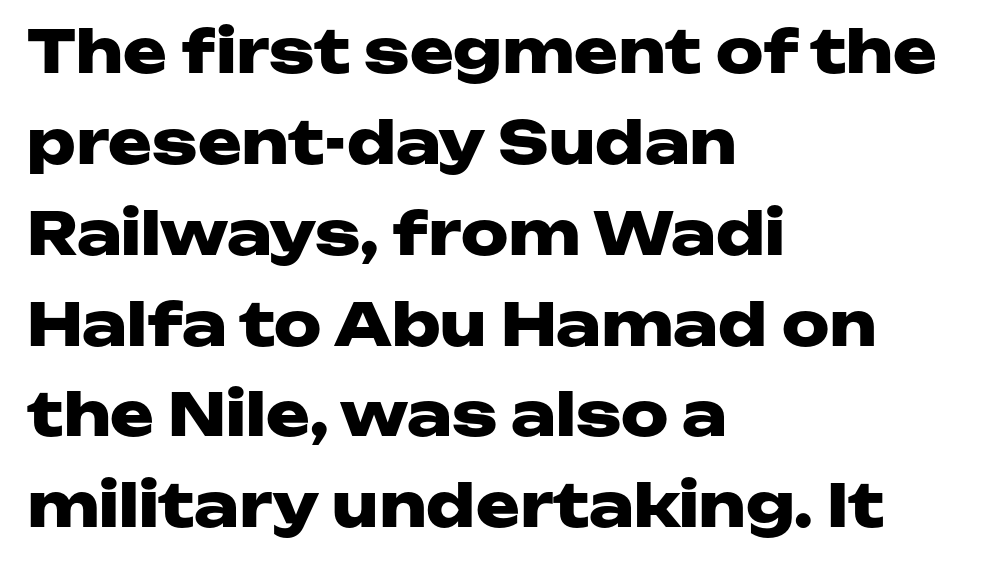
Ordinary non-slanted type is in use. Its strokes are broad and dark, the hallmark of bold type. This rendering features lettering with no underline. Short and long lines alike share a common starting point at left. This sample has the flowing, uneven cadence of proportional lettering. The passage shown stacks its lines at a standard gap.
